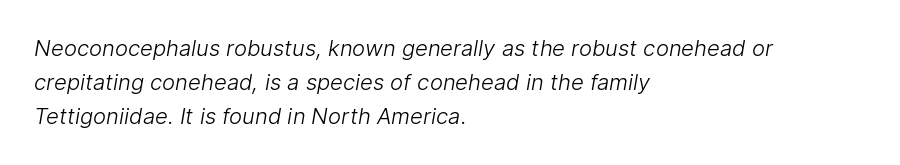
{"bold": "no", "underline": "no", "align": "left", "line_spacing": "normal", "line_spacing_ratio": 1.55, "letter_spacing": "normal", "letter_spacing_em": 0.0, "glyph_px": 22}
